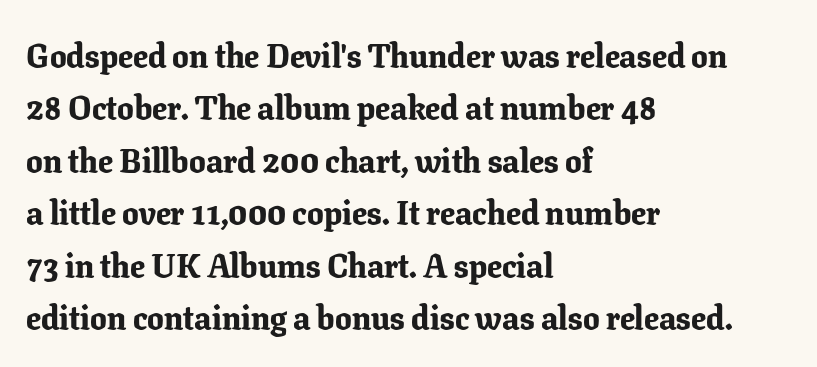
Q: Is the text bold? A: Yes.
Q: Is the text italic (slanted)? A: No, it is upright.
Q: Is the typeface a serif or a sans-serif typeface? A: Serif.
Q: Is the text underlined? A: No.
Q: How is the paragraph aligned? A: Left-aligned.
Q: Is the spacing between letters normal or unusually wide? A: Normal.
Q: Is the spacing between lines tight, normal or loose? A: Normal.
Q: Width (condensed, normal, or wide)? A: Normal.
Q: Stroke contrast? A: Low.
Q: x-height? A: Medium.
Q: Monospaced? A: No.
